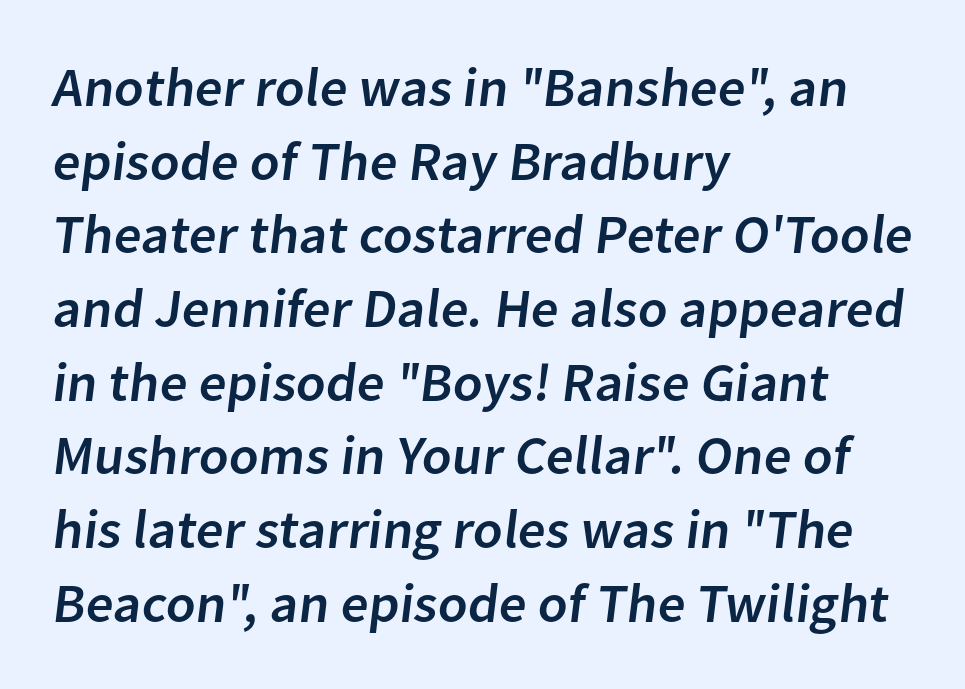
The image shows 55 px sans-serif type; set left-aligned, normal line spacing (1.34x), normal letter spacing, not underlined; low stroke contrast and a medium x-height.
